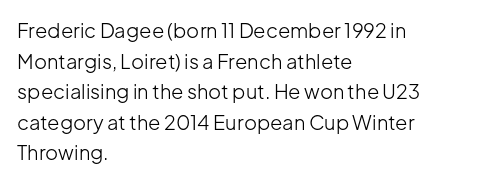
The image shows 20 px text type, upright; set left-aligned, normal line spacing (1.53x), normal letter spacing, not underlined.
